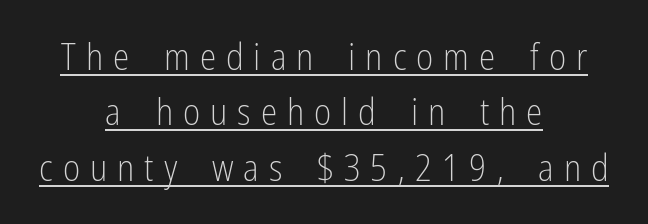
{"serif": "no", "italic": "no", "bold": "no", "weight": "light", "width": "condensed", "stroke_contrast": "low", "x_height": "medium", "monospaced": "no", "underline": "yes", "align": "center", "line_spacing": "normal", "line_spacing_ratio": 1.5, "letter_spacing": "wide", "letter_spacing_em": 0.27, "glyph_px": 37}
